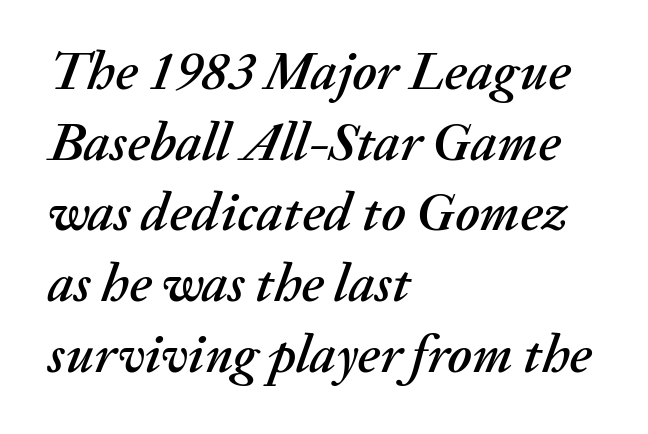
The image shows 54 px text type, italic (leaning right); set left-aligned, normal line spacing (1.31x), normal letter spacing, not underlined; medium stroke contrast and a medium x-height.
